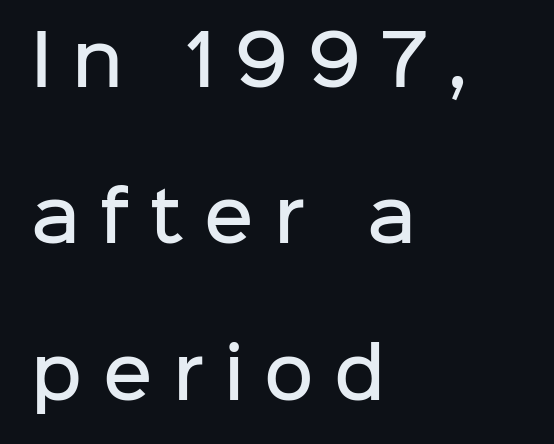
{"serif": "no", "italic": "no", "bold": "semi", "weight": "semibold", "width": "normal", "stroke_contrast": "low", "x_height": "medium", "monospaced": "no", "underline": "no", "align": "left", "line_spacing": "loose", "line_spacing_ratio": 2.3, "letter_spacing": "wide", "letter_spacing_em": 0.3, "glyph_px": 68}
